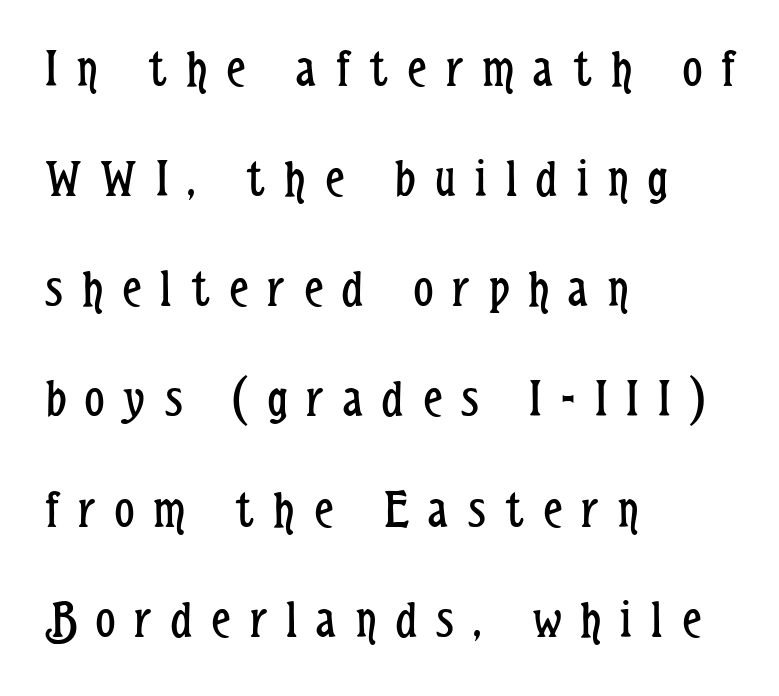
This rendering employs a face without finishing strokes, i.e., a sans-serif. Think of a printed novel: that variable character pitch is what you see here. The space between consecutive lines is lavish. Is the letter spacing exaggerated? Yes — the characters are pushed far apart. This rendering uses left alignment, leaving the right contour irregular. Stems here are at most as thick as an everyday book face.
